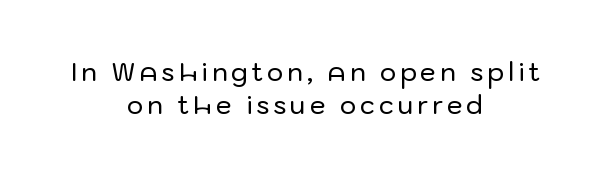
Q: Is the text italic (slanted)? A: No, it is upright.
Q: Is the text underlined? A: No.
Q: How is the paragraph aligned? A: Centered.
Q: Is the spacing between lines tight, normal or loose? A: Normal.
